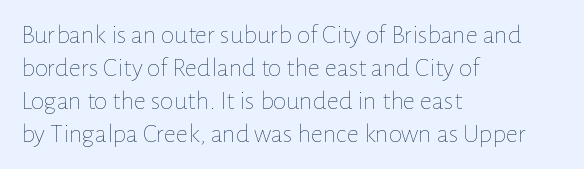
The type sits square on the baseline with zero lean. All the whitespace from short lines collects on the right. Students, note that the glyphs here touch the page at normal intervals. Weight class: somewhere from thin through regular. The foot of each line stays bare and open.
